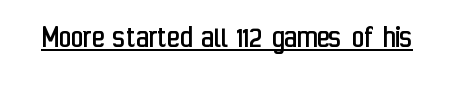
Q: Is the text bold? A: No.
Q: Is the text italic (slanted)? A: No, it is upright.
Q: Is the typeface a serif or a sans-serif typeface? A: Sans-serif.
Q: Is the text underlined? A: Yes.
Q: Is the spacing between letters normal or unusually wide? A: Normal.
Q: Width (condensed, normal, or wide)? A: Condensed.
Q: Stroke contrast? A: Low.
Q: x-height? A: Medium.
Q: Monospaced? A: No.
